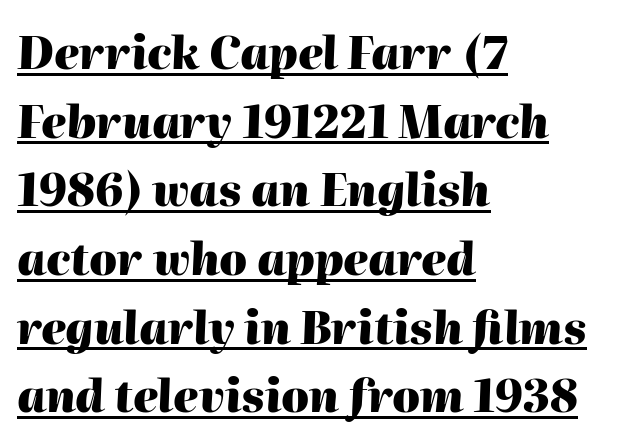
The rag falls on the right side of this text block. The text carries the slant typical of an italic or oblique font. This sample has the flowing, uneven cadence of proportional lettering. Has an underline been added? It has. What weight is shown? A full bold with thick strokes.
